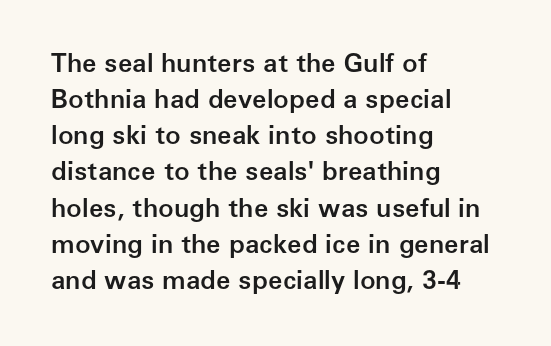
Q: Is the text bold? A: Semi-bold.
Q: Is the text italic (slanted)? A: No, it is upright.
Q: Is the text underlined? A: No.
Q: How is the paragraph aligned? A: Left-aligned.
Q: Is the spacing between letters normal or unusually wide? A: Normal.
Q: Is the spacing between lines tight, normal or loose? A: Normal.
